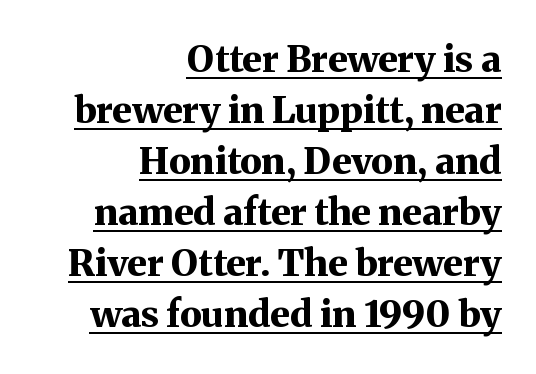
Q: Is the text bold? A: Yes.
Q: Is the text italic (slanted)? A: No, it is upright.
Q: Is the typeface a serif or a sans-serif typeface? A: Serif.
Q: Is the text underlined? A: Yes.
Q: How is the paragraph aligned? A: Right-aligned.
Q: Is the spacing between letters normal or unusually wide? A: Normal.
Q: Is the spacing between lines tight, normal or loose? A: Normal.
Q: Width (condensed, normal, or wide)? A: Normal.
Q: Stroke contrast? A: Medium.
Q: x-height? A: Medium.
Q: Monospaced? A: No.
